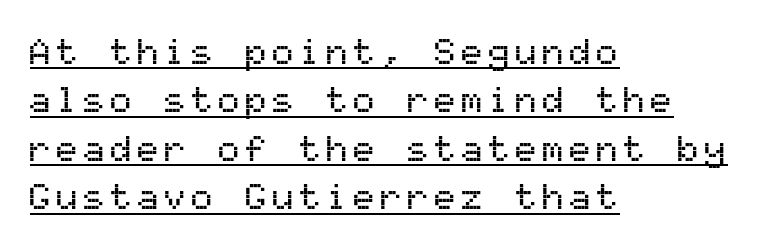
The string is rendered with underlining switched on. Looks like terminal output: every glyph gets an equal slot. This block has exactly the height ordinary leading produces. This sample uses an upright cut, with every glyph sitting square on the baseline.
